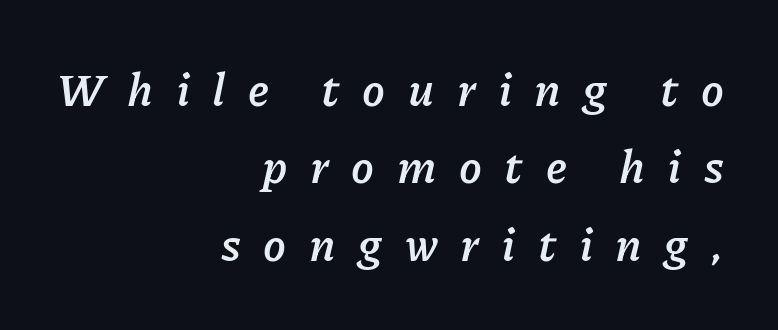
The leading is moderate, giving the passage an even texture. In CSS terms this would be text-align: right. Character widths vary here, with narrow letters taking less room than wide ones. The rendering applies a slant to the glyphs.
